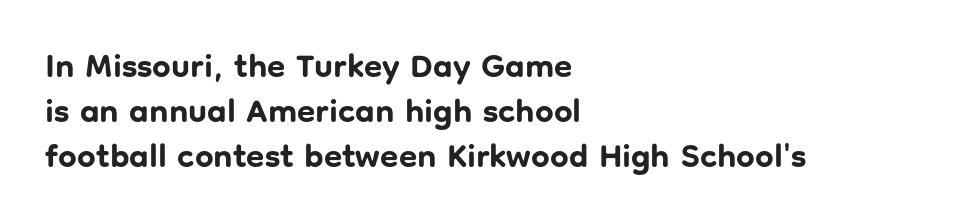
Q: Is the text bold? A: Yes.
Q: Is the text italic (slanted)? A: No, it is upright.
Q: Is the typeface a serif or a sans-serif typeface? A: Sans-serif.
Q: Is the text underlined? A: No.
Q: How is the paragraph aligned? A: Left-aligned.
Q: Is the spacing between letters normal or unusually wide? A: Normal.
Q: Is the spacing between lines tight, normal or loose? A: Normal.
Q: Width (condensed, normal, or wide)? A: Normal.
Q: Stroke contrast? A: Low.
Q: x-height? A: Medium.
Q: Monospaced? A: No.
